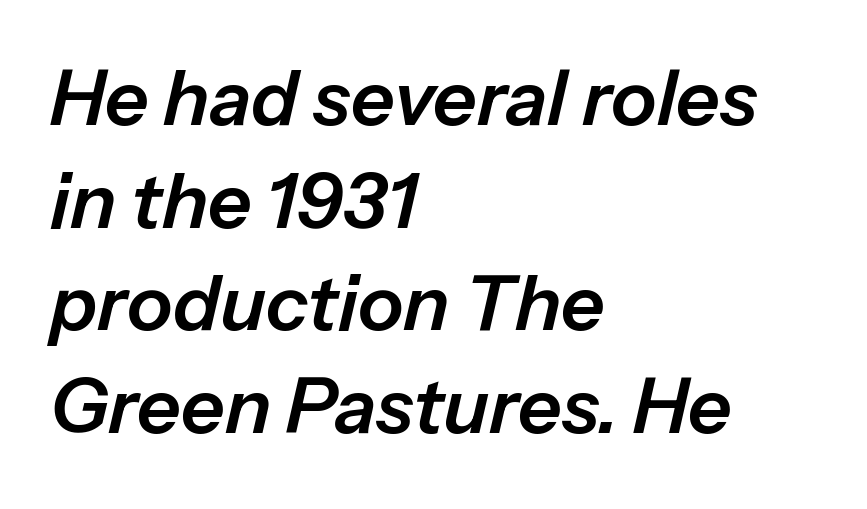
The specimen reads as italic at a glance. This sample is left-justified, so line endings fall wherever the words run out. In terms of letterspacing, this is plain default setting. Has an underline been added? It has not. The letters advance in unequal steps, a hallmark of proportional type.
